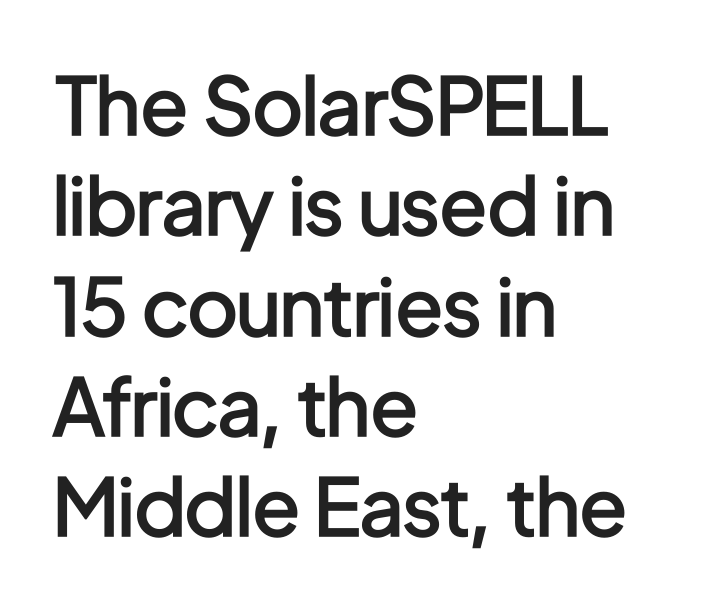
{"serif": "no", "italic": "no", "bold": "semi", "weight": "semibold", "width": "condensed", "stroke_contrast": "low", "x_height": "medium", "monospaced": "no", "underline": "no", "align": "left", "line_spacing": "normal", "line_spacing_ratio": 1.27, "letter_spacing": "normal", "letter_spacing_em": 0.0, "glyph_px": 79}
